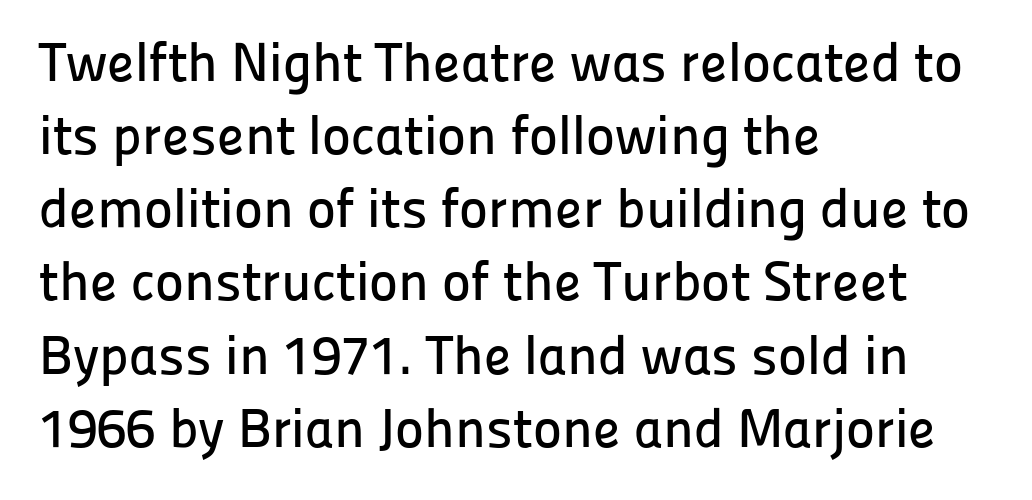
Q: Is the text italic (slanted)? A: No, it is upright.
Q: Is the typeface a serif or a sans-serif typeface? A: Sans-serif.
Q: Is the text underlined? A: No.
Q: How is the paragraph aligned? A: Left-aligned.
Q: Is the spacing between letters normal or unusually wide? A: Normal.
Q: Is the spacing between lines tight, normal or loose? A: Normal.
Q: Width (condensed, normal, or wide)? A: Normal.
Q: Stroke contrast? A: Low.
Q: x-height? A: Medium.
Q: Monospaced? A: No.
